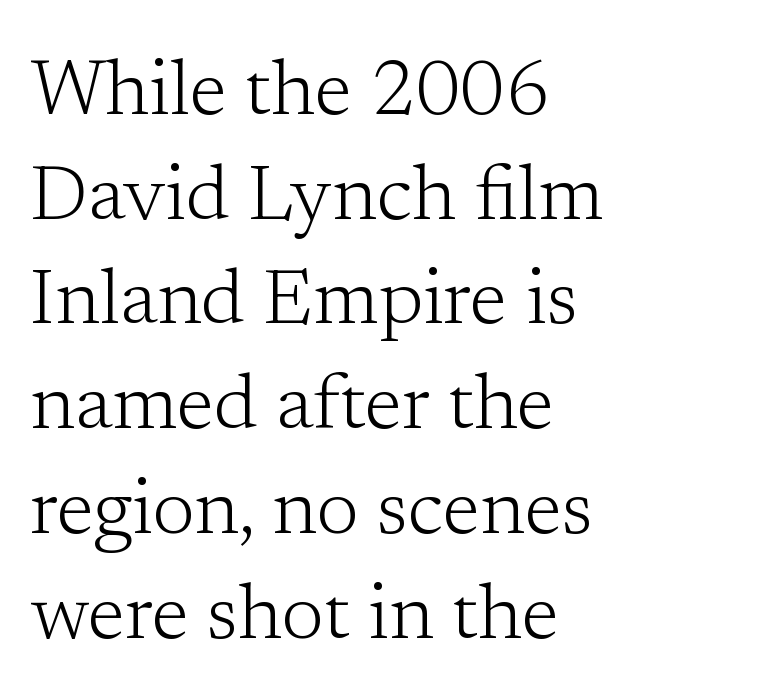
Q: Is the text bold? A: No.
Q: Is the text italic (slanted)? A: No, it is upright.
Q: Is the typeface a serif or a sans-serif typeface? A: Serif.
Q: Is the text underlined? A: No.
Q: How is the paragraph aligned? A: Left-aligned.
Q: Is the spacing between letters normal or unusually wide? A: Normal.
Q: Is the spacing between lines tight, normal or loose? A: Normal.
Q: Width (condensed, normal, or wide)? A: Normal.
Q: Stroke contrast? A: Low.
Q: x-height? A: Medium.
Q: Monospaced? A: No.
